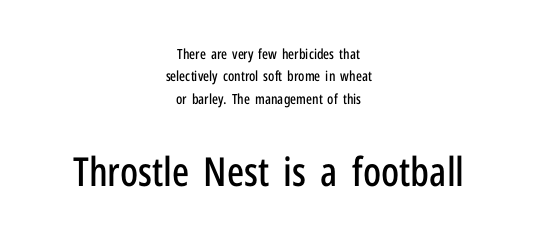
{"serif": "no", "italic": "no", "width": "condensed", "stroke_contrast": "low", "x_height": "medium", "monospaced": "no", "underline": "no", "align": "center", "line_spacing": "normal", "line_spacing_ratio": 1.6, "letter_spacing": "normal", "letter_spacing_em": 0.0, "larger_block": "second", "size_ratio": 2.86, "glyph_px": 40}
